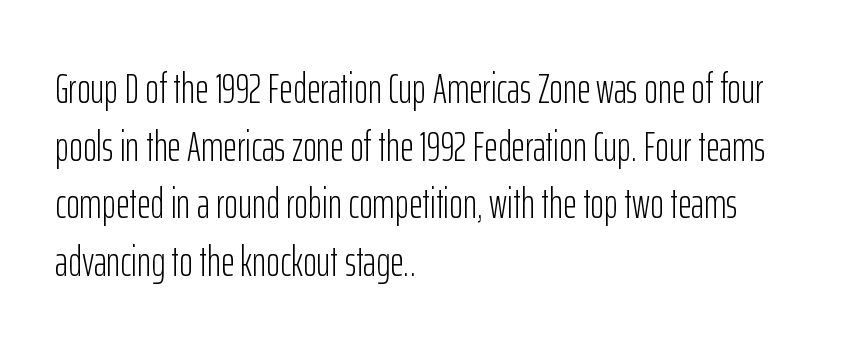
The baseline area is clear. The face used here is a sans, in the tradition of grotesques and geometrics. The rendering anchors every line to the left-hand side. Leading: standard.
